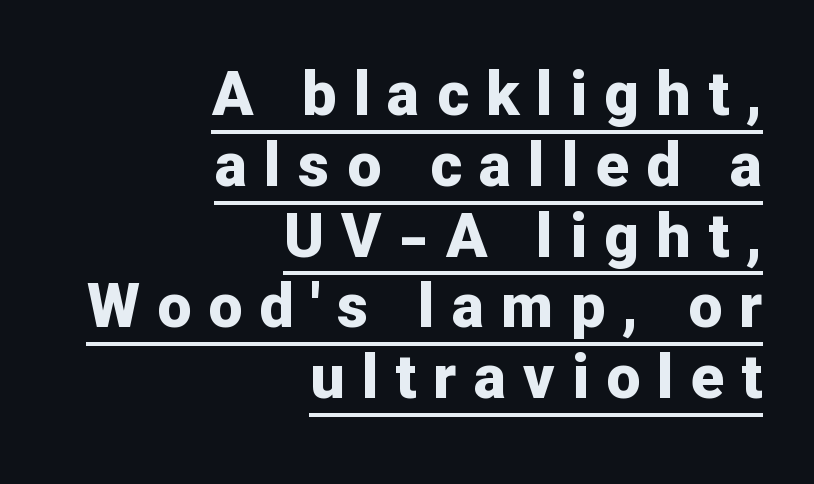
The image shows 61 px bold sans-serif type, upright; set right-aligned, line spacing 1.16x, unusually wide letter spacing (+0.28 em), underlined; low stroke contrast and a medium x-height.
